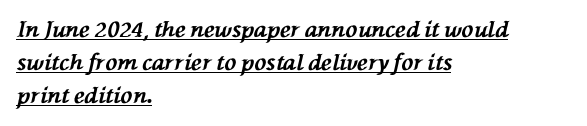
{"italic": "yes", "lean": "left", "slant_degrees": 76, "bold": "yes", "underline": "yes", "align": "left", "line_spacing": "normal", "line_spacing_ratio": 1.51, "letter_spacing": "normal", "letter_spacing_em": 0.0, "glyph_px": 22}
